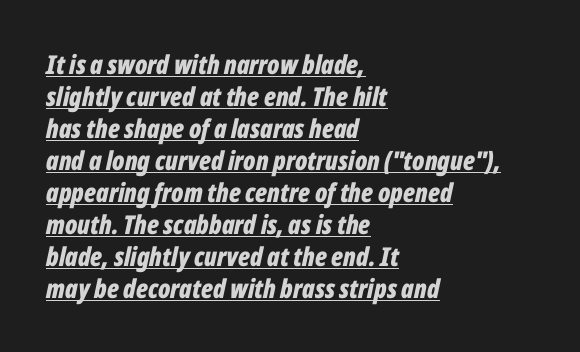
The image shows 26 px bold type, italic (leaning right); set left-aligned, line spacing 1.23x, normal letter spacing, underlined.
